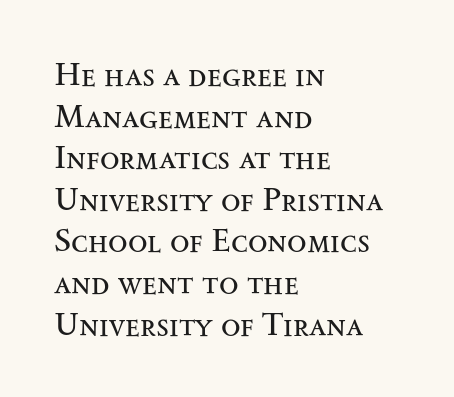
The image shows 32 px regular-weight, wide serif type, upright; set left-aligned, normal line spacing (1.3x), normal letter spacing, not underlined; medium stroke contrast and a small x-height.
